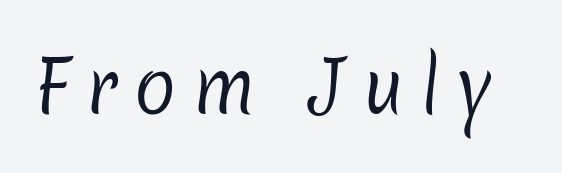
Q: Is the text bold? A: No.
Q: Is the typeface a serif or a sans-serif typeface? A: Sans-serif.
Q: Is the text underlined? A: No.
Q: Is the spacing between letters normal or unusually wide? A: Unusually wide.
Q: Width (condensed, normal, or wide)? A: Normal.
Q: Stroke contrast? A: Low.
Q: x-height? A: Medium.
Q: Monospaced? A: No.
